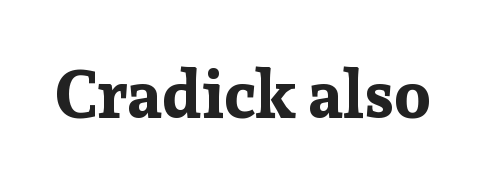
{"serif": "yes", "italic": "no", "bold": "yes", "weight": "bold", "width": "normal", "stroke_contrast": "low", "x_height": "medium", "monospaced": "no", "underline": "no", "letter_spacing": "normal", "letter_spacing_em": 0.0, "glyph_px": 67}
